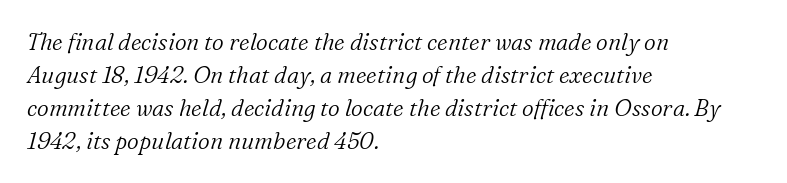
The image shows 23 px text type, italic (leaning right); set left-aligned, normal line spacing (1.44x), normal letter spacing, not underlined.
